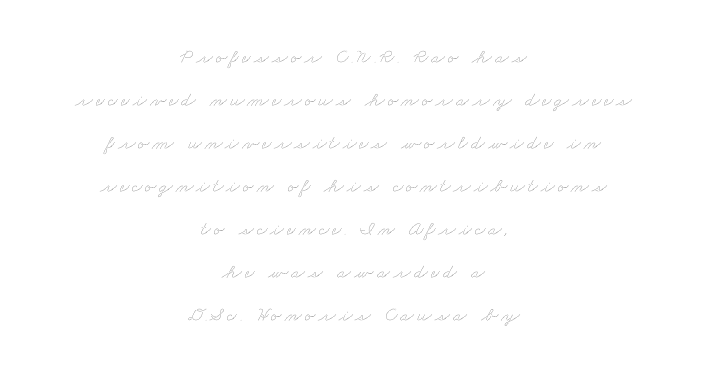
Heaviness? Minimal to ordinary, like unemphasized prose. What's the leading like? Stretched, with rows far apart. Teacher's note: observe the equal gaps on both sides — that is centered alignment. Letters rest on an invisible, unmarked baseline.
